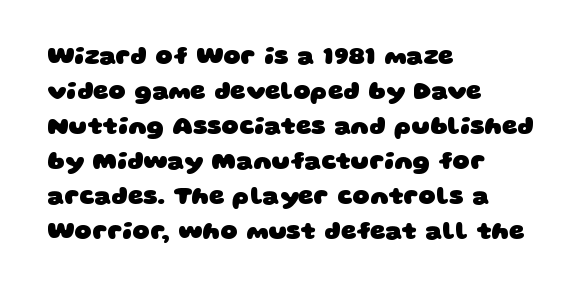
{"bold": "yes", "underline": "no", "align": "left", "line_spacing": "normal", "line_spacing_ratio": 1.46, "letter_spacing": "normal", "letter_spacing_em": 0.0, "glyph_px": 24}
